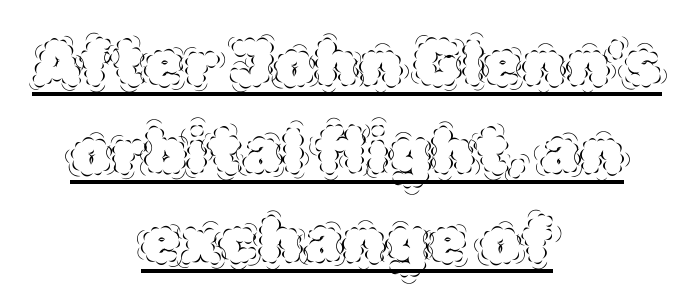
The passage shown is not bold in any degree. Characters follow at the spacing the type designer built in. The rendering uses natural spacing where letterforms have individual widths. Compared with typical paragraphs, the rows here are spaced about the same. What decoration does the sample have? An underline.
